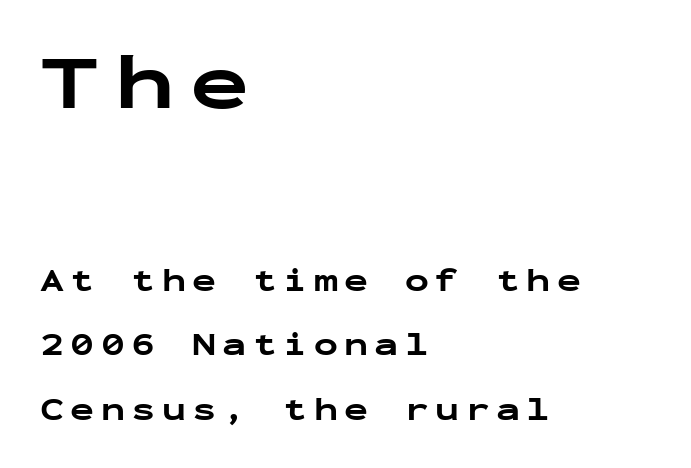
The image shows 79 px bold, wide sans-serif type, upright, monospaced; set left-aligned, loose line spacing (2.02x), unusually wide letter spacing (+0.2 em), not underlined; the first (top) block is 2.47x larger; low stroke contrast and a medium x-height.
